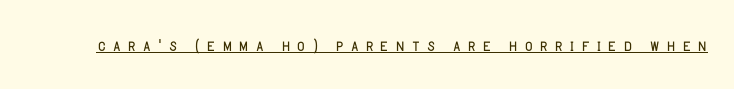
Q: Is the text bold? A: No.
Q: Is the text italic (slanted)? A: No, it is upright.
Q: Is the text underlined? A: Yes.
Q: Is the spacing between letters normal or unusually wide? A: Unusually wide.
